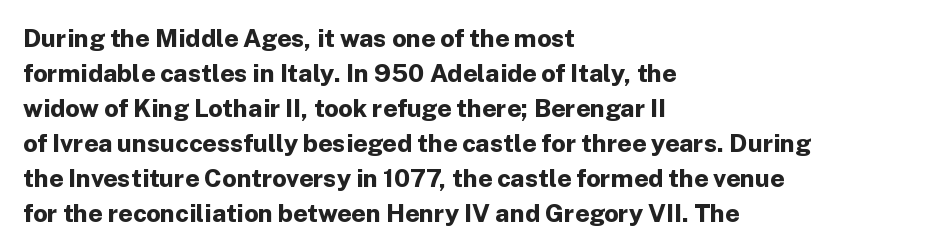
Q: Is the text bold? A: Yes.
Q: Is the text italic (slanted)? A: No, it is upright.
Q: Is the text underlined? A: No.
Q: How is the paragraph aligned? A: Left-aligned.
Q: Is the spacing between letters normal or unusually wide? A: Normal.
Q: Is the spacing between lines tight, normal or loose? A: Normal.
